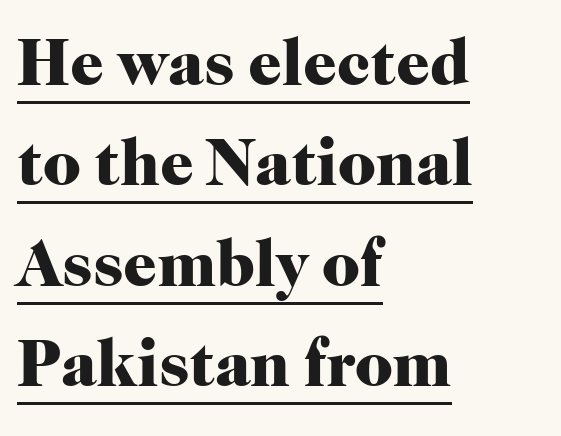
{"serif": "yes", "italic": "no", "bold": "yes", "weight": "heavy", "width": "normal", "stroke_contrast": "high", "x_height": "medium", "monospaced": "no", "underline": "yes", "align": "left", "line_spacing": "normal", "line_spacing_ratio": 1.52, "letter_spacing": "normal", "letter_spacing_em": 0.0, "glyph_px": 66}
